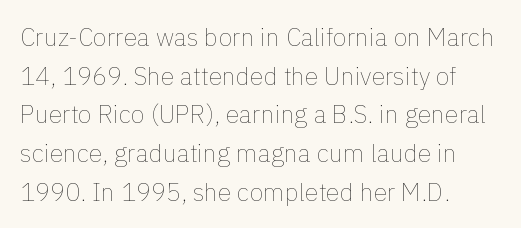
The image shows 25 px text type, upright; set left-aligned, normal line spacing (1.55x), normal letter spacing, not underlined.
